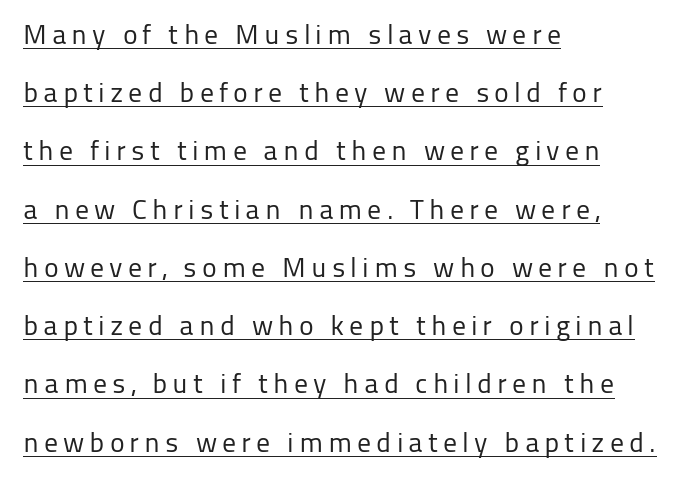
The image shows 28 px regular-weight sans-serif type, upright; set left-aligned, loose line spacing (2.08x), underlined; low stroke contrast and a medium x-height.
